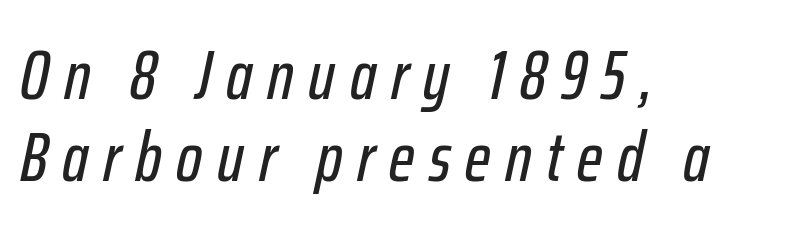
{"italic": "yes", "lean": "right", "slant_degrees": 12, "width": "condensed", "stroke_contrast": "low", "x_height": "medium", "monospaced": "no", "underline": "no", "align": "left", "line_spacing_ratio": 1.19, "letter_spacing": "wide", "letter_spacing_em": 0.21, "glyph_px": 69}
